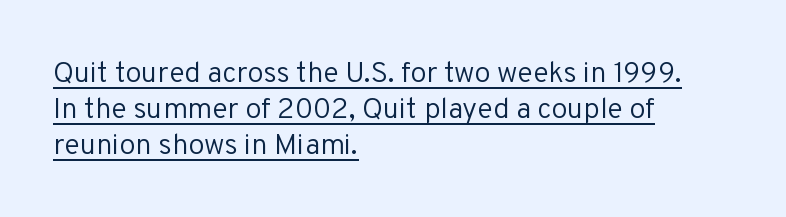
{"serif": "no", "italic": "no", "bold": "no", "weight": "regular", "width": "normal", "stroke_contrast": "low", "x_height": "medium", "monospaced": "no", "underline": "yes", "align": "left", "line_spacing": "normal", "line_spacing_ratio": 1.25, "letter_spacing": "normal", "letter_spacing_em": 0.0, "glyph_px": 29}
